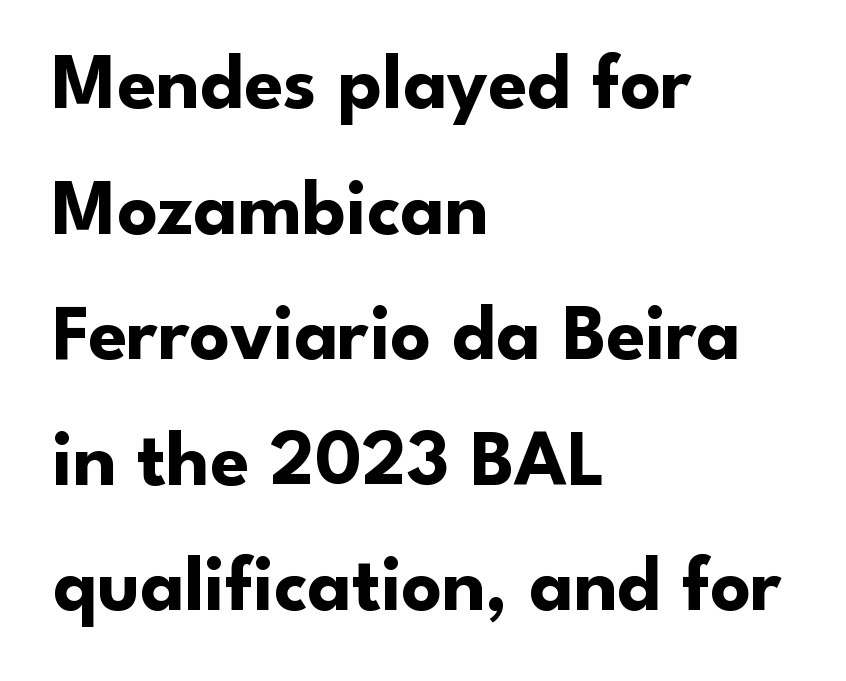
The image shows 79 px bold sans-serif type, upright; set left-aligned, normal line spacing (1.59x), normal letter spacing, not underlined; low stroke contrast and a small x-height.
